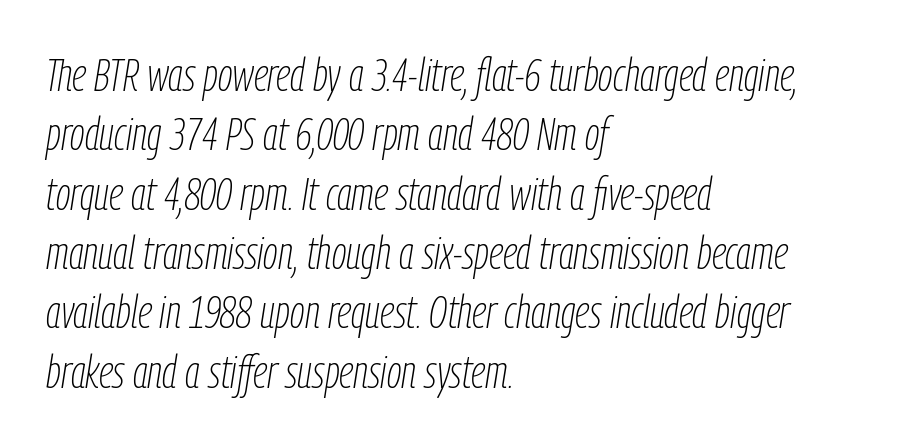
{"italic": "yes", "lean": "right", "slant_degrees": 9, "bold": "no", "weight": "thin", "width": "condensed", "stroke_contrast": "low", "x_height": "medium", "monospaced": "no", "underline": "no", "align": "left", "line_spacing": "normal", "line_spacing_ratio": 1.29, "letter_spacing": "normal", "letter_spacing_em": 0.0, "glyph_px": 46}
